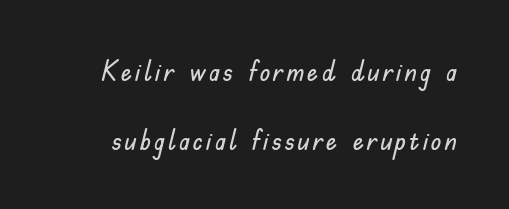
Q: Is the text italic (slanted)? A: Yes.
Q: Is the typeface a serif or a sans-serif typeface? A: Sans-serif.
Q: Is the text underlined? A: No.
Q: Is the spacing between lines tight, normal or loose? A: Loose.
Q: Width (condensed, normal, or wide)? A: Normal.
Q: Stroke contrast? A: Low.
Q: x-height? A: Small.
Q: Monospaced? A: No.
